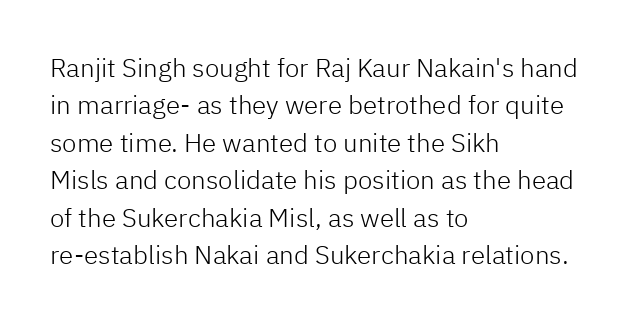
The image shows 26 px text type, upright; set left-aligned, normal line spacing (1.44x), normal letter spacing, not underlined.
